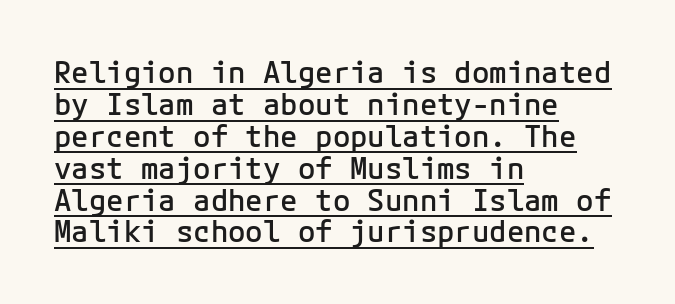
The strokes are fattened partway — semibold, not bold. Typographically, this falls in the sans-serif category. Every stem runs plumb, perpendicular to the baseline. Successive baselines arrive quickly, one right under another.
